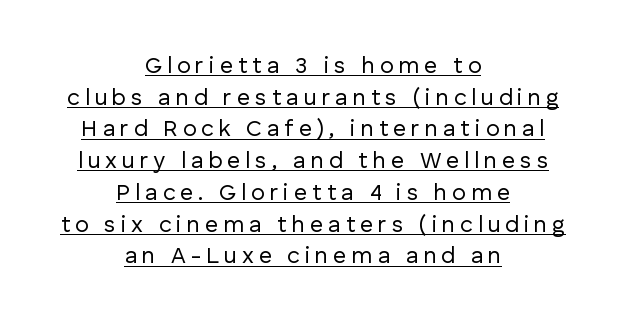
Q: Is the text bold? A: No.
Q: Is the text italic (slanted)? A: No, it is upright.
Q: Is the text underlined? A: Yes.
Q: How is the paragraph aligned? A: Centered.
Q: Is the spacing between letters normal or unusually wide? A: Unusually wide.
Q: Is the spacing between lines tight, normal or loose? A: Normal.
